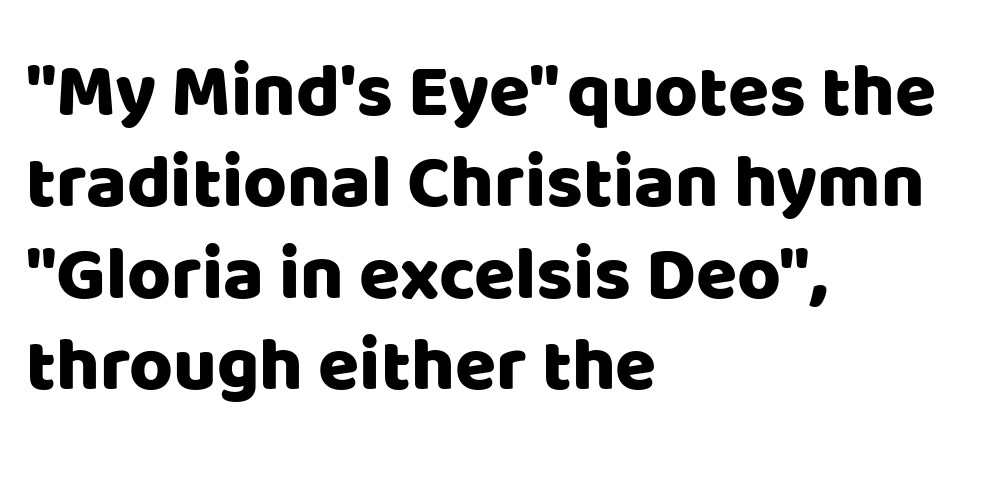
The image shows 75 px sans-serif type, upright; set left-aligned, line spacing 1.22x, normal letter spacing, not underlined; low stroke contrast and a large x-height.
